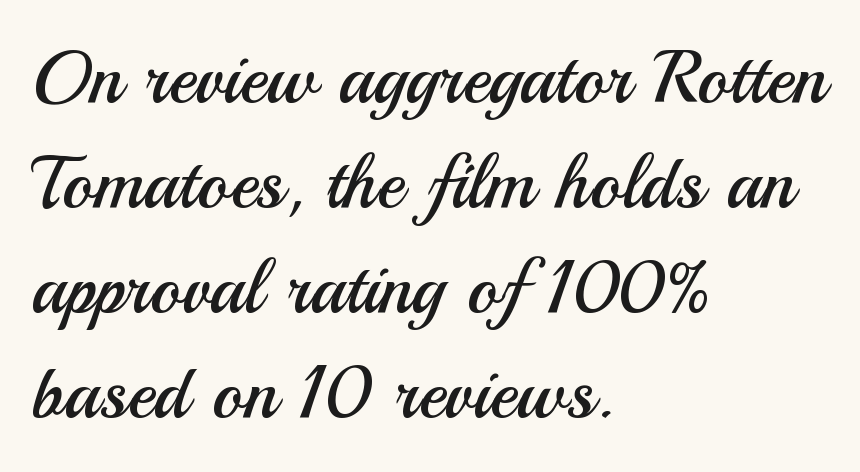
Q: Is the text bold? A: No.
Q: Is the text italic (slanted)? A: Yes.
Q: Is the typeface a serif or a sans-serif typeface? A: Sans-serif.
Q: Is the text underlined? A: No.
Q: How is the paragraph aligned? A: Left-aligned.
Q: Is the spacing between letters normal or unusually wide? A: Normal.
Q: Is the spacing between lines tight, normal or loose? A: Normal.
Q: Width (condensed, normal, or wide)? A: Normal.
Q: Stroke contrast? A: Medium.
Q: x-height? A: Small.
Q: Monospaced? A: No.
